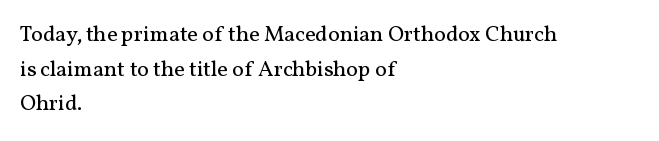
Which margin do the lines hug? The left one — the right edge is uneven. This is roman type, the default non-slanted kind. Summary of vertical rhythm: regular, with standard interline spacing. These glyphs show unthickened strokes, regular width or finer. The rendering keeps characters at their native spacing. The gap between lines stays unmarked.
